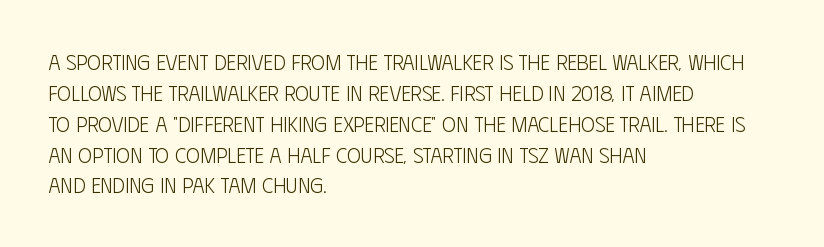
Q: Is the text bold? A: No.
Q: Is the text italic (slanted)? A: No, it is upright.
Q: Is the text underlined? A: No.
Q: How is the paragraph aligned? A: Left-aligned.
Q: Is the spacing between letters normal or unusually wide? A: Normal.
Q: Is the spacing between lines tight, normal or loose? A: Normal.
